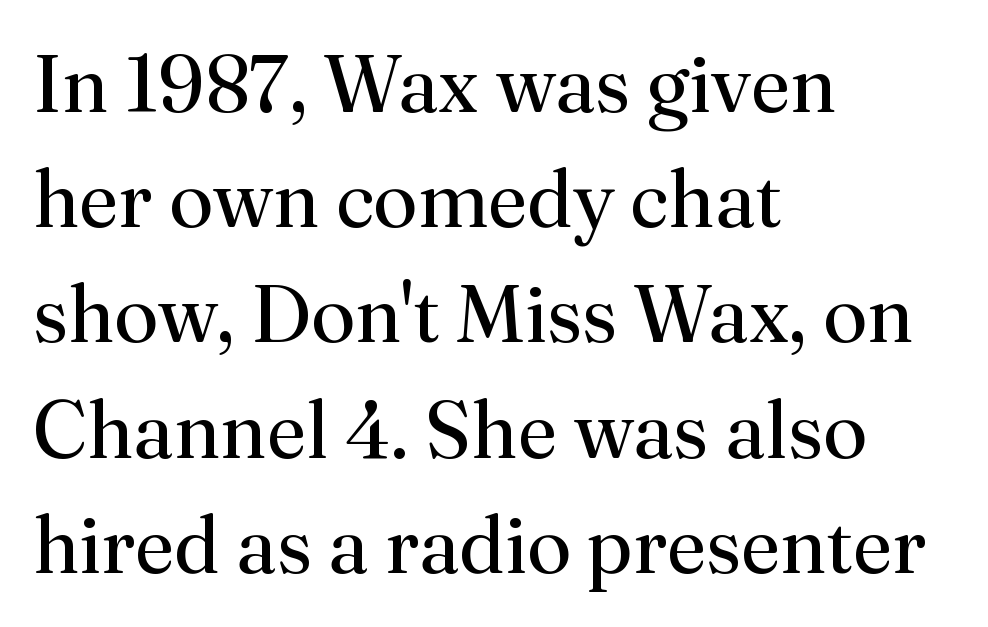
The image shows 80 px regular-weight serif type, upright; set left-aligned, normal line spacing (1.44x), normal letter spacing, not underlined; medium stroke contrast and a small x-height.
